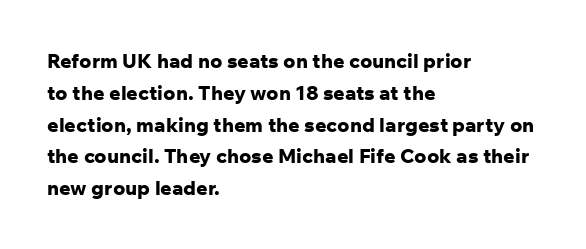
Upright lettering throughout. The foot of each line stays bare and open. Line spacing here is normal. The letters sit at their default tracking, neither squeezed nor spread. The setting favours the left margin, as ordinary paragraphs usually do. These words are printed bold, with thick strokes throughout.
